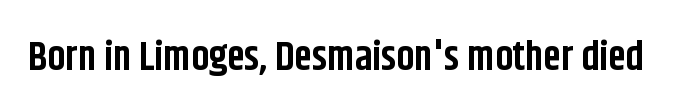
{"serif": "no", "italic": "no", "bold": "yes", "weight": "bold", "width": "condensed", "stroke_contrast": "low", "x_height": "large", "monospaced": "no", "underline": "no", "letter_spacing": "normal", "letter_spacing_em": 0.0, "glyph_px": 40}
